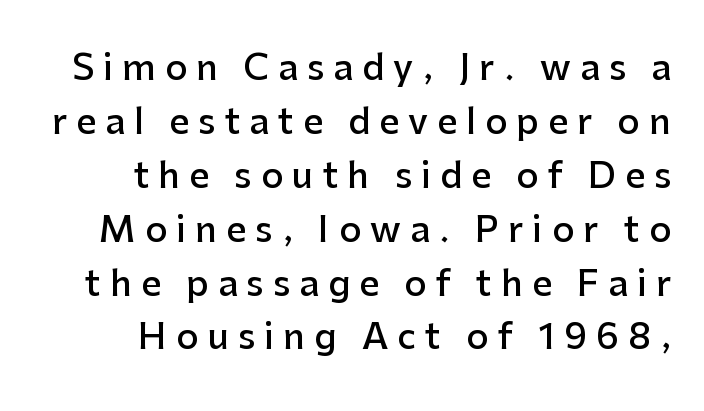
The image shows 35 px semibold sans-serif type, upright; set right-aligned, normal line spacing (1.54x), unusually wide letter spacing (+0.26 em), not underlined; low stroke contrast and a medium x-height.
